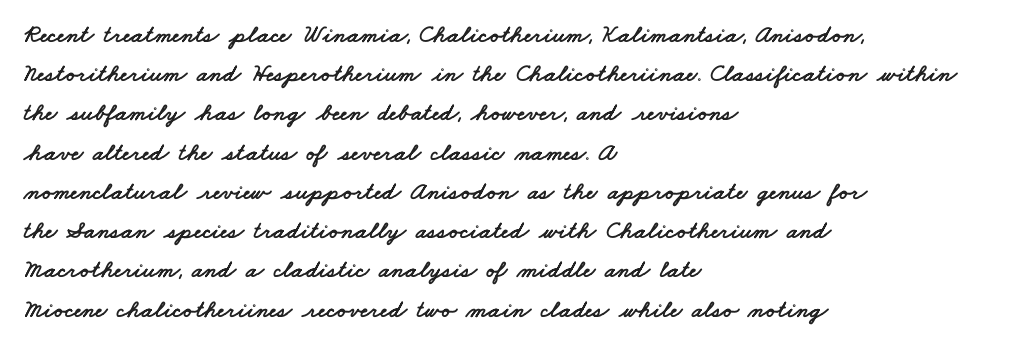
{"underline": "no", "align": "left", "line_spacing": "normal", "line_spacing_ratio": 1.57, "letter_spacing": "normal", "letter_spacing_em": 0.0, "glyph_px": 25}
